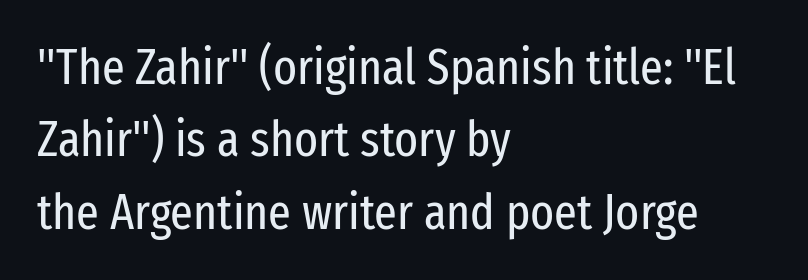
Q: Is the text bold? A: No.
Q: Is the text italic (slanted)? A: No, it is upright.
Q: Is the typeface a serif or a sans-serif typeface? A: Sans-serif.
Q: Is the text underlined? A: No.
Q: How is the paragraph aligned? A: Left-aligned.
Q: Is the spacing between letters normal or unusually wide? A: Normal.
Q: Is the spacing between lines tight, normal or loose? A: Normal.
Q: Width (condensed, normal, or wide)? A: Condensed.
Q: Stroke contrast? A: Low.
Q: x-height? A: Medium.
Q: Monospaced? A: No.
